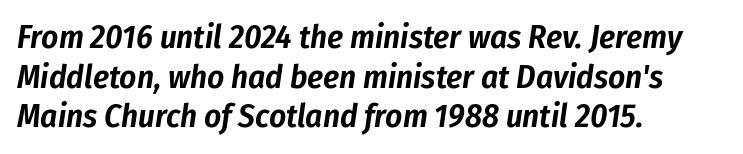
Q: Is the text italic (slanted)? A: Yes, it leans right by about 8 degrees.
Q: Is the text underlined? A: No.
Q: How is the paragraph aligned? A: Left-aligned.
Q: Is the spacing between letters normal or unusually wide? A: Normal.
Q: Width (condensed, normal, or wide)? A: Condensed.
Q: Stroke contrast? A: Low.
Q: x-height? A: Medium.
Q: Monospaced? A: No.
